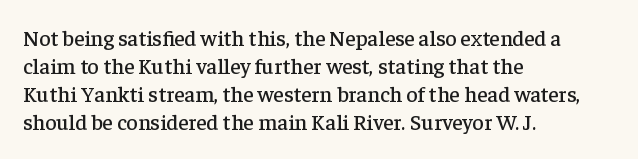
Q: Is the text italic (slanted)? A: No, it is upright.
Q: Is the text underlined? A: No.
Q: How is the paragraph aligned? A: Left-aligned.
Q: Is the spacing between letters normal or unusually wide? A: Normal.
Q: Is the spacing between lines tight, normal or loose? A: Normal.
